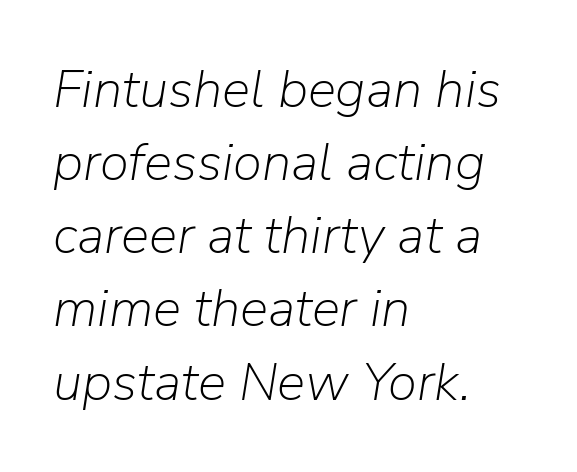
The image shows 53 px light type, italic (leaning right); set left-aligned, normal line spacing (1.38x), normal letter spacing, not underlined; low stroke contrast and a medium x-height.
